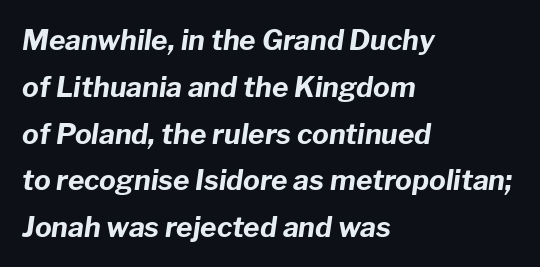
Q: Is the text bold? A: Yes.
Q: Is the text italic (slanted)? A: Yes, it leans right by about 8 degrees.
Q: Is the text underlined? A: No.
Q: How is the paragraph aligned? A: Left-aligned.
Q: Is the spacing between letters normal or unusually wide? A: Normal.
Q: Is the spacing between lines tight, normal or loose? A: Normal.
Q: Width (condensed, normal, or wide)? A: Normal.
Q: Stroke contrast? A: Low.
Q: x-height? A: Medium.
Q: Monospaced? A: No.
